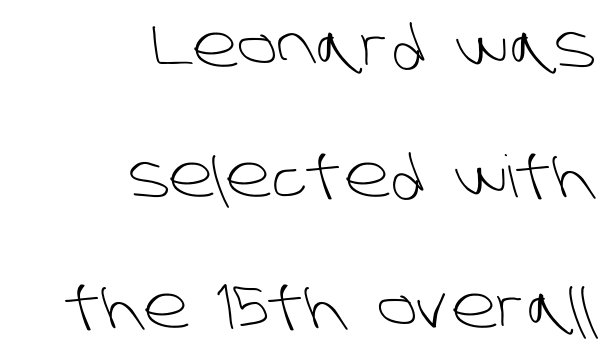
The image shows 58 px light sans-serif type; set right-aligned, loose line spacing (2.25x), normal letter spacing, not underlined; low stroke contrast and a large x-height.
